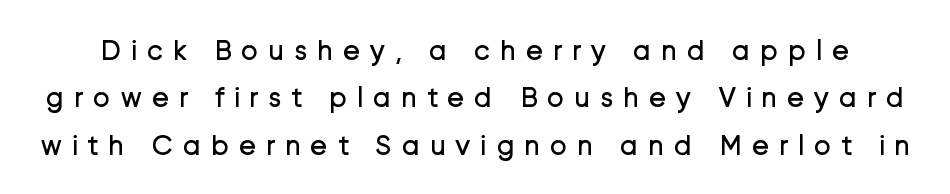
{"serif": "no", "italic": "no", "bold": "no", "weight": "regular", "width": "normal", "stroke_contrast": "low", "x_height": "medium", "monospaced": "no", "underline": "no", "line_spacing": "normal", "line_spacing_ratio": 1.63, "letter_spacing": "wide", "letter_spacing_em": 0.33, "glyph_px": 29}
